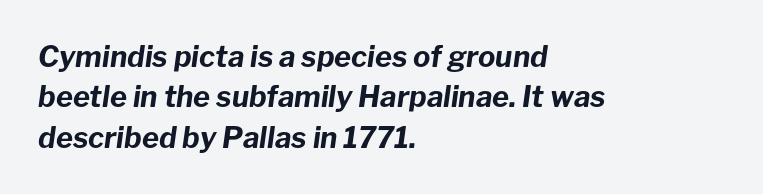
The image shows 29 px bold type, italic (leaning right); set left-aligned, normal line spacing (1.39x), normal letter spacing, not underlined; low stroke contrast and a medium x-height.
